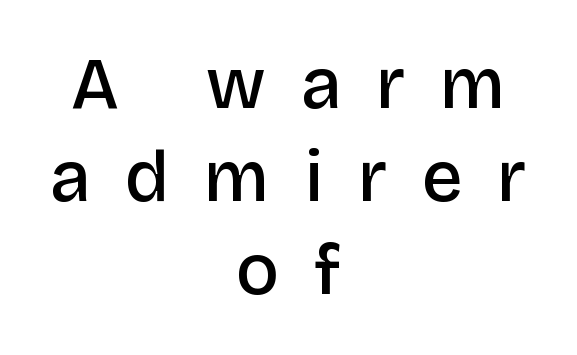
{"serif": "no", "italic": "no", "bold": "semi", "weight": "semibold", "width": "normal", "stroke_contrast": "low", "x_height": "large", "monospaced": "no", "underline": "no", "align": "center", "line_spacing": "normal", "line_spacing_ratio": 1.29, "letter_spacing": "wide", "letter_spacing_em": 0.48, "glyph_px": 72}
